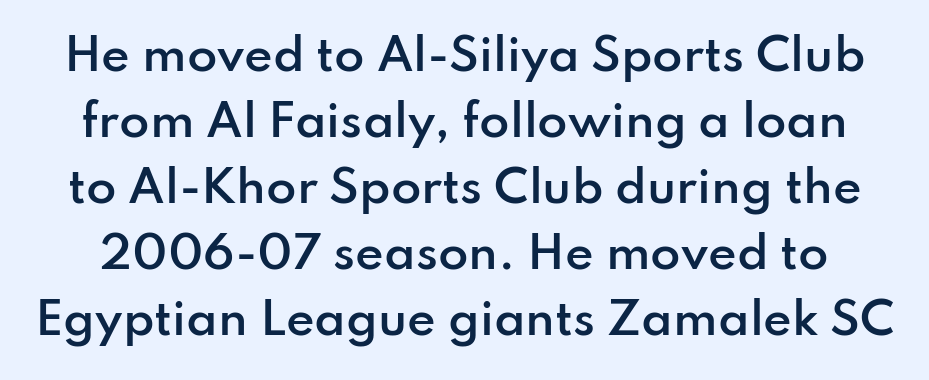
What weight is shown? A semibold, between regular and bold. Type style note: lacks serifs. A clean baseline with only descenders dipping below it. In terms of letterspacing, this is plain default setting. Every stem runs plumb, perpendicular to the baseline. Leading matches the norm, producing a regular column.
